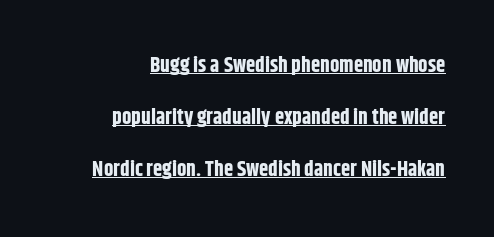
{"italic": "no", "bold": "yes", "underline": "yes", "align": "right", "line_spacing": "loose", "line_spacing_ratio": 2.48, "letter_spacing": "normal", "letter_spacing_em": 0.0, "glyph_px": 21}
